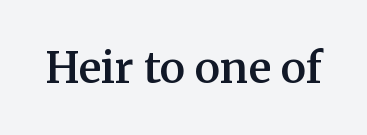
The image shows 43 px semibold serif type, upright; set normal letter spacing, not underlined; medium stroke contrast and a medium x-height.
